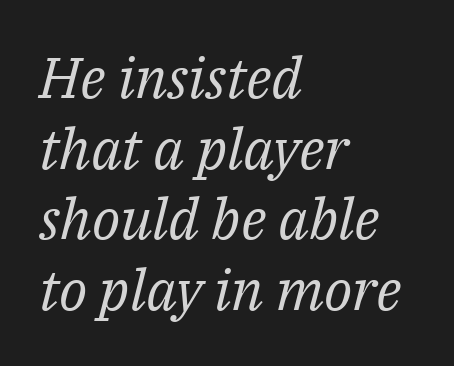
The image shows 57 px regular-weight serif type, italic (leaning right); set left-aligned, line spacing 1.24x, normal letter spacing, not underlined; medium stroke contrast and a medium x-height.
